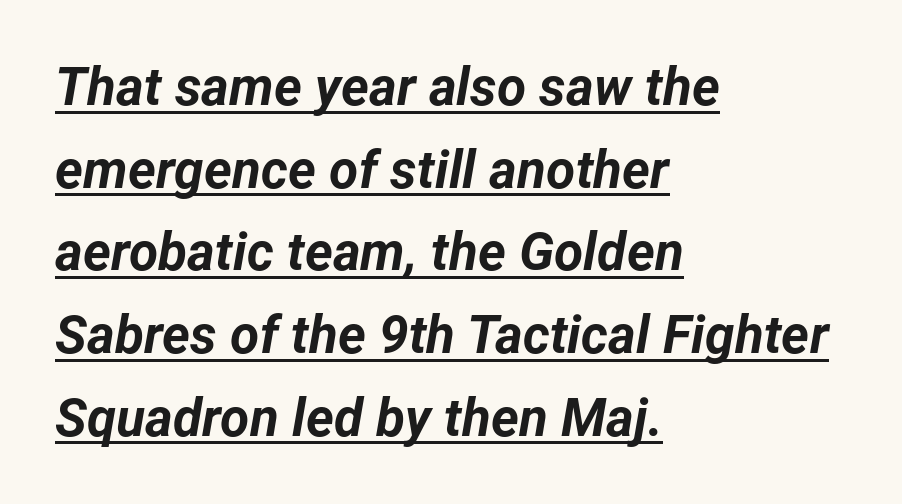
The image shows 53 px bold type, italic (leaning right); set left-aligned, normal line spacing (1.56x), normal letter spacing, underlined; low stroke contrast and a medium x-height.
